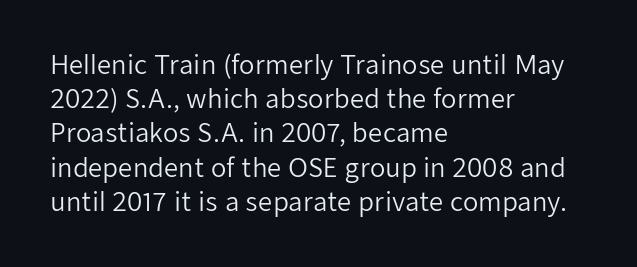
{"italic": "no", "bold": "no", "underline": "no", "align": "left", "line_spacing": "normal", "line_spacing_ratio": 1.37, "letter_spacing": "normal", "letter_spacing_em": 0.0, "glyph_px": 25}
